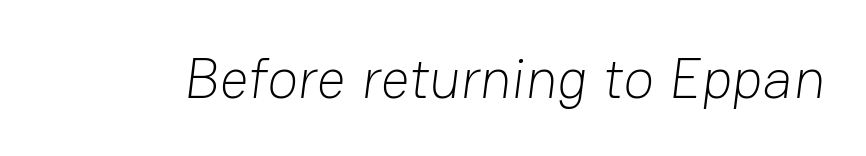
Q: Is the text bold? A: No.
Q: Is the typeface a serif or a sans-serif typeface? A: Sans-serif.
Q: Is the text underlined? A: No.
Q: Is the spacing between letters normal or unusually wide? A: Normal.
Q: Width (condensed, normal, or wide)? A: Normal.
Q: Stroke contrast? A: Low.
Q: x-height? A: Medium.
Q: Monospaced? A: No.
